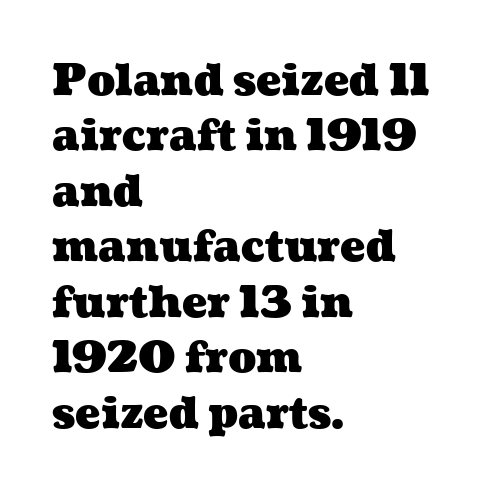
Q: Is the text bold? A: Yes.
Q: Is the text underlined? A: No.
Q: How is the paragraph aligned? A: Left-aligned.
Q: Is the spacing between letters normal or unusually wide? A: Normal.
Q: Is the spacing between lines tight, normal or loose? A: Normal.
Q: Width (condensed, normal, or wide)? A: Wide.
Q: Stroke contrast? A: Medium.
Q: x-height? A: Medium.
Q: Monospaced? A: No.
